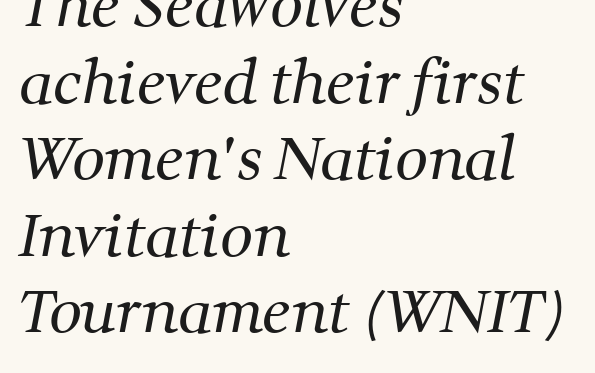
Q: Is the text bold? A: No.
Q: Is the typeface a serif or a sans-serif typeface? A: Serif.
Q: Is the text underlined? A: No.
Q: How is the paragraph aligned? A: Left-aligned.
Q: Is the spacing between letters normal or unusually wide? A: Normal.
Q: Is the spacing between lines tight, normal or loose? A: Normal.
Q: Width (condensed, normal, or wide)? A: Normal.
Q: Stroke contrast? A: Medium.
Q: x-height? A: Medium.
Q: Monospaced? A: No.
